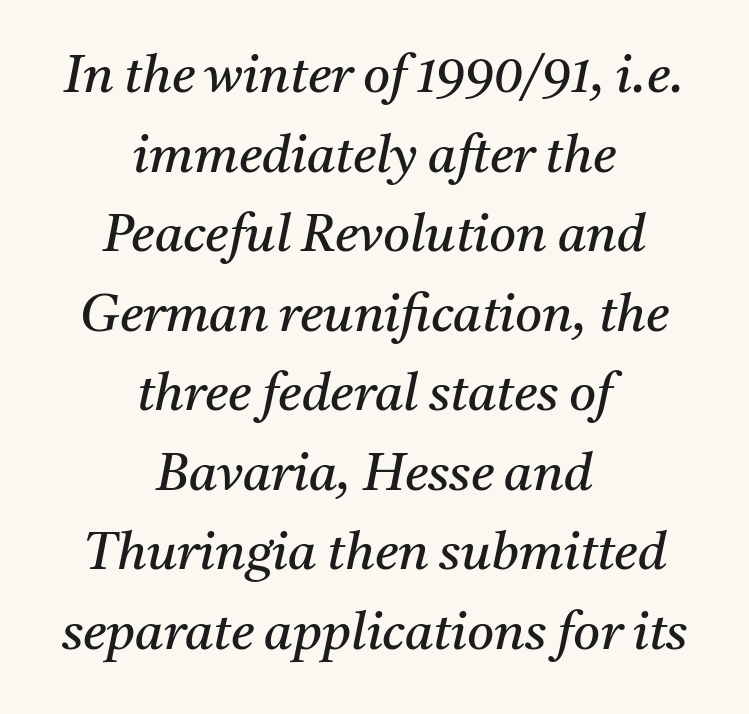
Q: Is the text bold? A: No.
Q: Is the text italic (slanted)? A: Yes, it leans right by about 11 degrees.
Q: Is the typeface a serif or a sans-serif typeface? A: Serif.
Q: Is the text underlined? A: No.
Q: How is the paragraph aligned? A: Centered.
Q: Is the spacing between letters normal or unusually wide? A: Normal.
Q: Is the spacing between lines tight, normal or loose? A: Normal.
Q: Width (condensed, normal, or wide)? A: Normal.
Q: Stroke contrast? A: Medium.
Q: x-height? A: Medium.
Q: Monospaced? A: No.
